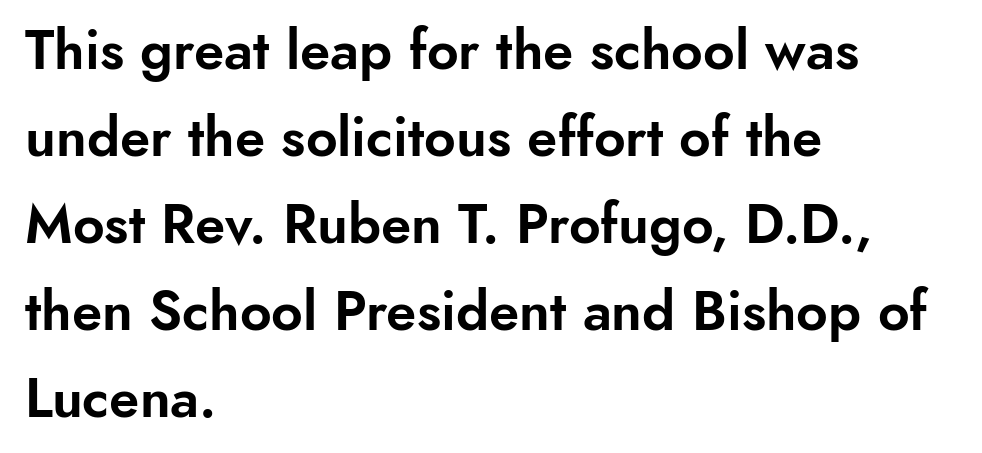
Letterform terminals end flat and unadorned throughout the passage. Inter-character spacing is left at the font's built-in metrics. Each row of text sits above clean, open space. Typeset ragged right — the left edge is the straight one. Posture: straight, roman, zero tilt.
